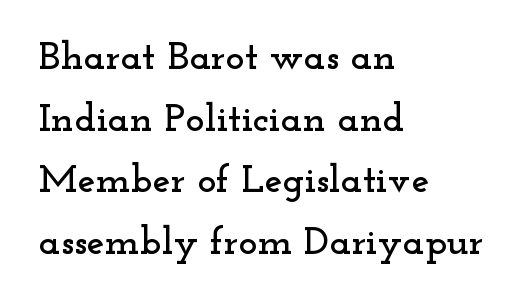
{"serif": "yes", "italic": "no", "width": "wide", "stroke_contrast": "low", "x_height": "small", "monospaced": "no", "underline": "no", "align": "left", "line_spacing": "normal", "line_spacing_ratio": 1.54, "letter_spacing": "normal", "letter_spacing_em": 0.0, "glyph_px": 40}
